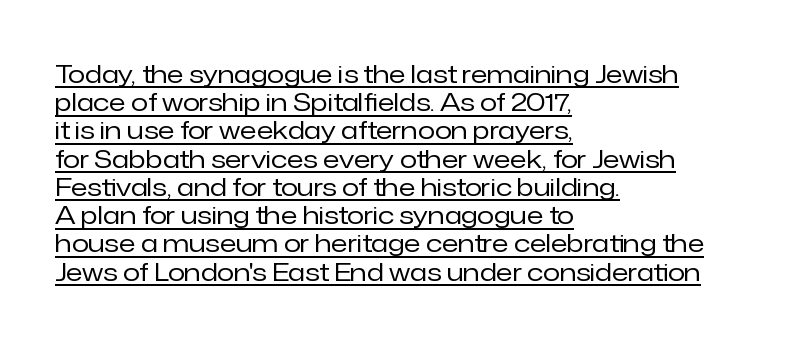
Q: Is the text bold? A: No.
Q: Is the text italic (slanted)? A: No, it is upright.
Q: Is the text underlined? A: Yes.
Q: How is the paragraph aligned? A: Left-aligned.
Q: Is the spacing between letters normal or unusually wide? A: Normal.
Q: Is the spacing between lines tight, normal or loose? A: Tight.
